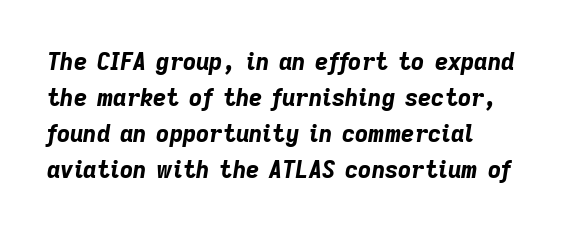
{"italic": "yes", "lean": "right", "slant_degrees": 9, "bold": "yes", "underline": "no", "line_spacing": "normal", "line_spacing_ratio": 1.57, "letter_spacing": "normal", "letter_spacing_em": 0.0, "glyph_px": 23}
